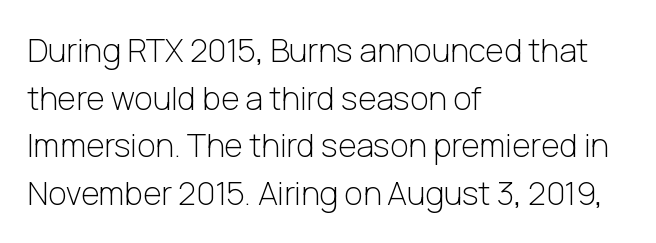
The image shows 32 px light sans-serif type, upright; set left-aligned, normal line spacing (1.49x), normal letter spacing, not underlined; low stroke contrast and a medium x-height.
